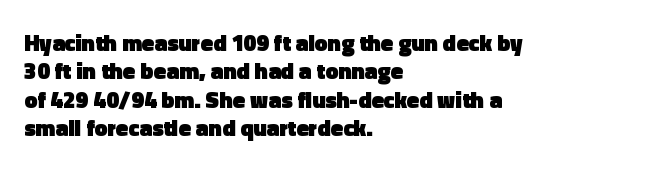
Q: Is the text bold? A: Yes.
Q: Is the text italic (slanted)? A: No, it is upright.
Q: Is the text underlined? A: No.
Q: How is the paragraph aligned? A: Left-aligned.
Q: Is the spacing between letters normal or unusually wide? A: Normal.
